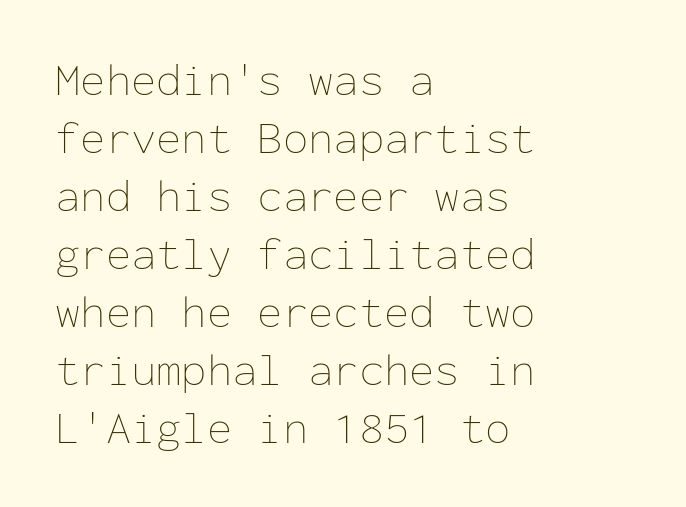
Q: Is the text bold? A: No.
Q: Is the text italic (slanted)? A: No, it is upright.
Q: Is the text underlined? A: No.
Q: How is the paragraph aligned? A: Left-aligned.
Q: Is the spacing between letters normal or unusually wide? A: Normal.
Q: Is the spacing between lines tight, normal or loose? A: Normal.
Q: Width (condensed, normal, or wide)? A: Normal.
Q: Stroke contrast? A: Low.
Q: x-height? A: Medium.
Q: Monospaced? A: Yes.
